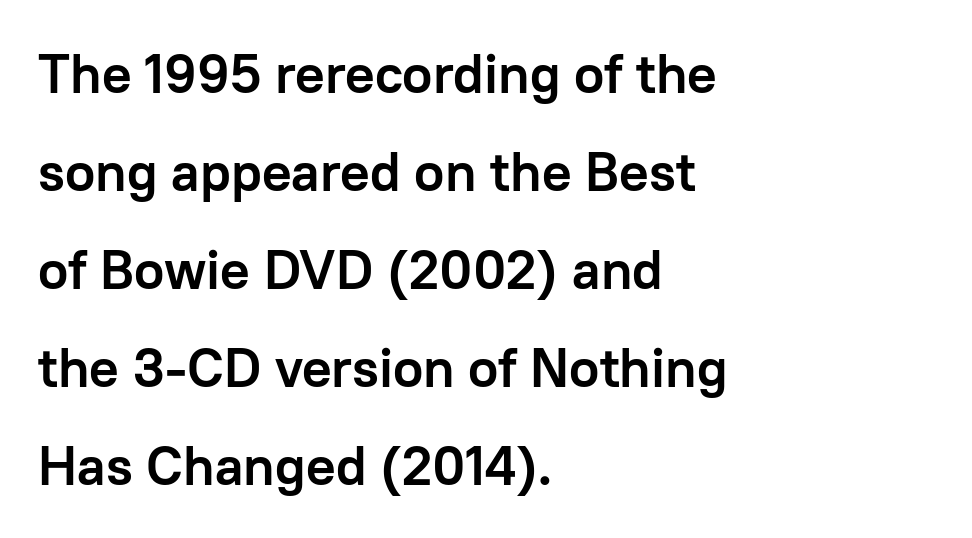
The image shows 55 px semibold sans-serif type, upright; set left-aligned, line spacing 1.78x, normal letter spacing, not underlined; low stroke contrast and a medium x-height.
